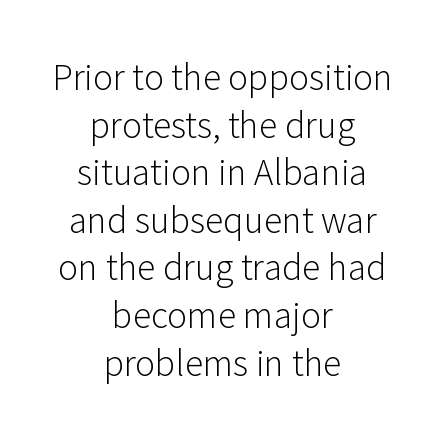
Q: Is the text bold? A: No.
Q: Is the text italic (slanted)? A: No, it is upright.
Q: Is the typeface a serif or a sans-serif typeface? A: Sans-serif.
Q: Is the text underlined? A: No.
Q: How is the paragraph aligned? A: Centered.
Q: Is the spacing between letters normal or unusually wide? A: Normal.
Q: Is the spacing between lines tight, normal or loose? A: Normal.
Q: Width (condensed, normal, or wide)? A: Normal.
Q: Stroke contrast? A: Low.
Q: x-height? A: Medium.
Q: Monospaced? A: No.
